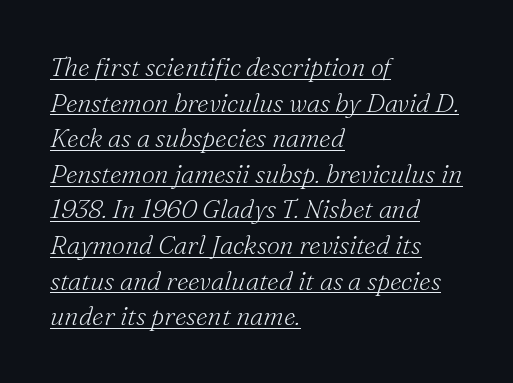
Q: Is the text bold? A: No.
Q: Is the text italic (slanted)? A: Yes, it leans right by about 16 degrees.
Q: Is the text underlined? A: Yes.
Q: How is the paragraph aligned? A: Left-aligned.
Q: Is the spacing between letters normal or unusually wide? A: Normal.
Q: Is the spacing between lines tight, normal or loose? A: Normal.
